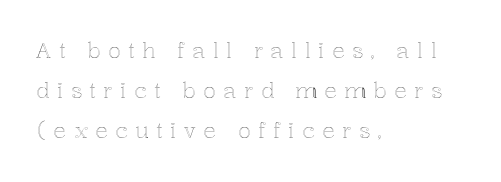
The image shows 21 px text type, upright; set left-aligned, loose line spacing (1.91x), unusually wide letter spacing (+0.36 em), not underlined.
